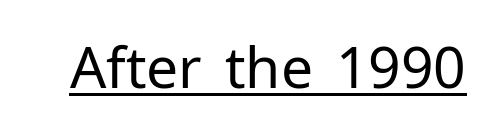
{"serif": "no", "italic": "no", "bold": "no", "weight": "regular", "width": "normal", "stroke_contrast": "low", "x_height": "medium", "monospaced": "no", "underline": "yes", "letter_spacing": "normal", "letter_spacing_em": 0.0, "glyph_px": 57}
